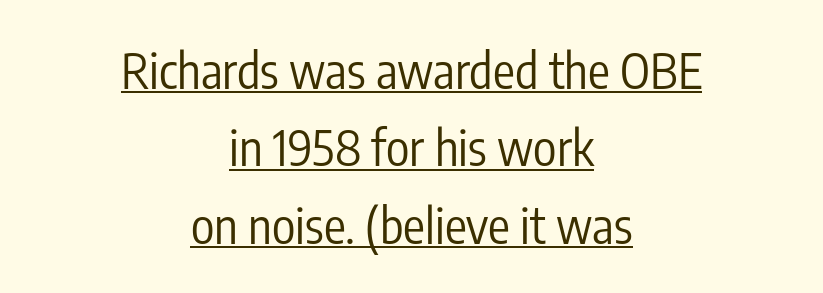
{"serif": "no", "italic": "no", "bold": "no", "weight": "regular", "width": "condensed", "stroke_contrast": "low", "x_height": "medium", "monospaced": "no", "underline": "yes", "align": "center", "line_spacing": "normal", "line_spacing_ratio": 1.58, "letter_spacing": "normal", "letter_spacing_em": 0.0, "glyph_px": 49}
